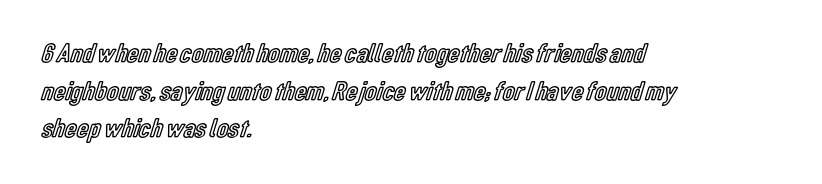
{"underline": "no", "align": "left", "line_spacing": "normal", "line_spacing_ratio": 1.39, "letter_spacing": "normal", "letter_spacing_em": 0.0, "glyph_px": 27}
